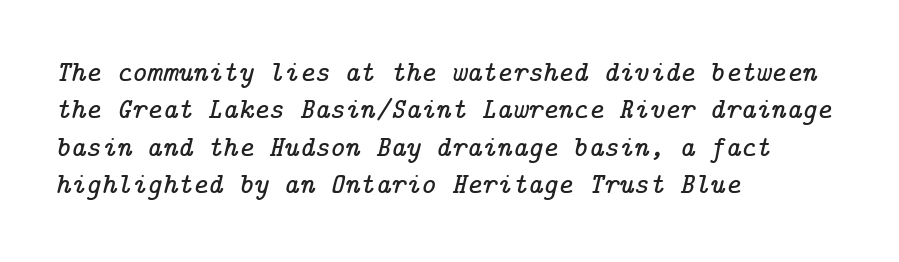
In terms of posture, this sample is oblique. The string is rendered with underlining switched off. The block of text has a typical density, with ordinary space between rows. Short note: letters normally spaced. Does the type have serifs? Yes, each stem ends in a small foot.
